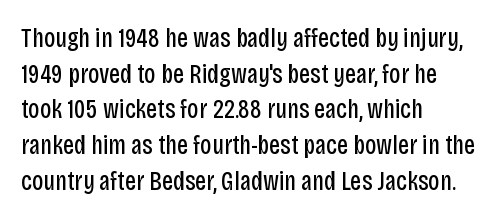
{"italic": "no", "bold": "no", "underline": "no", "align": "left", "line_spacing": "normal", "line_spacing_ratio": 1.32, "letter_spacing": "normal", "letter_spacing_em": 0.0, "glyph_px": 27}
